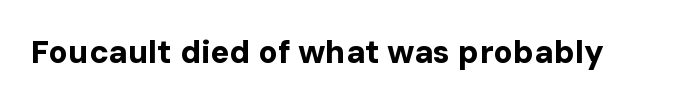
Q: Is the text bold? A: Yes.
Q: Is the text italic (slanted)? A: No, it is upright.
Q: Is the typeface a serif or a sans-serif typeface? A: Sans-serif.
Q: Is the text underlined? A: No.
Q: Is the spacing between letters normal or unusually wide? A: Normal.
Q: Width (condensed, normal, or wide)? A: Normal.
Q: Stroke contrast? A: Low.
Q: x-height? A: Medium.
Q: Monospaced? A: No.
